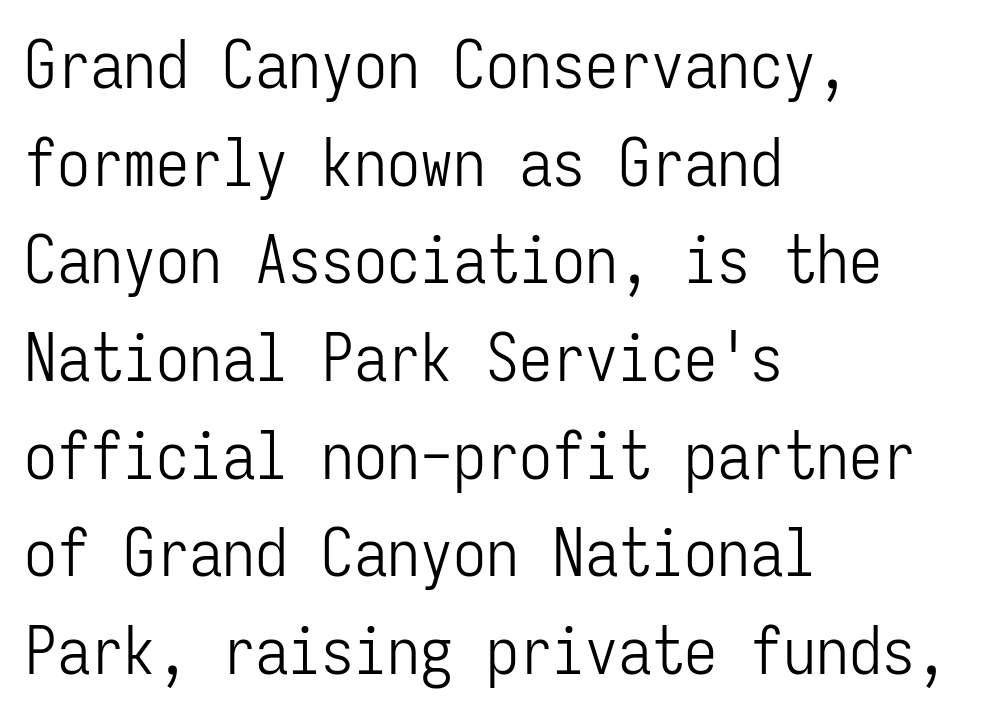
{"serif": "no", "italic": "no", "bold": "no", "weight": "light", "width": "condensed", "stroke_contrast": "low", "x_height": "medium", "monospaced": "yes", "underline": "no", "align": "left", "line_spacing": "normal", "line_spacing_ratio": 1.48, "letter_spacing": "normal", "letter_spacing_em": 0.0, "glyph_px": 66}
